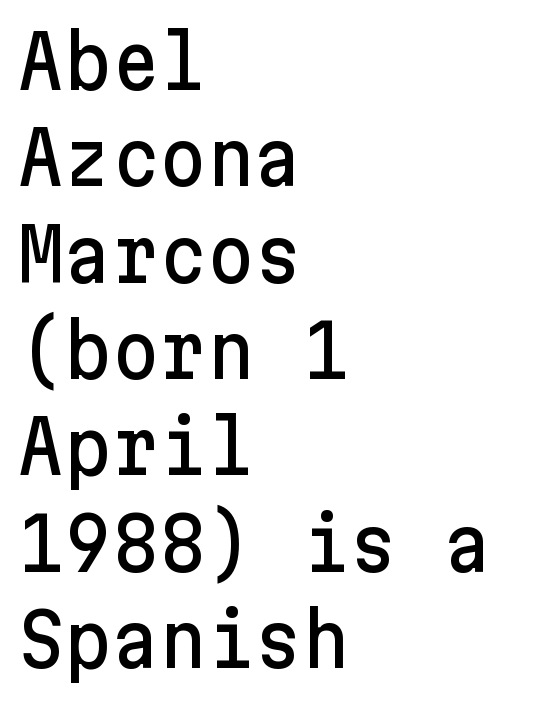
The image shows 73 px sans-serif type, upright; set left-aligned, normal line spacing (1.32x), normal letter spacing, not underlined; low stroke contrast and a medium x-height.
